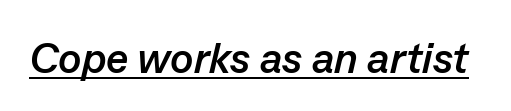
{"italic": "yes", "lean": "right", "slant_degrees": 13, "bold": "yes", "weight": "semibold", "width": "normal", "stroke_contrast": "low", "x_height": "medium", "monospaced": "no", "underline": "yes", "letter_spacing": "normal", "letter_spacing_em": 0.0, "glyph_px": 43}
